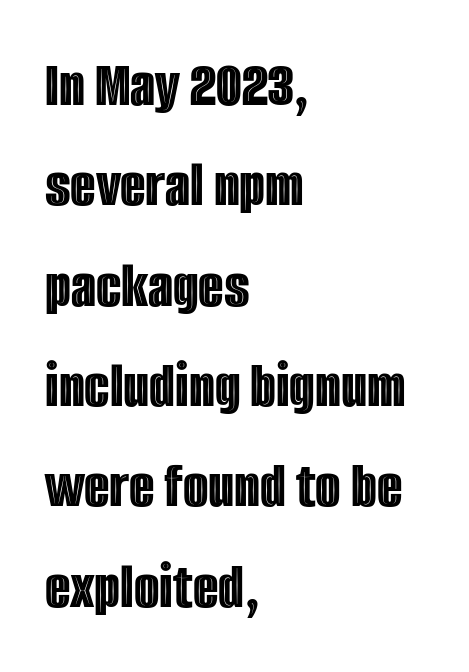
Line spacing here is normal. Type without underlining. Which margin do the lines hug? The left one — the right edge is uneven. Posture: vertical. Proportional: the letters do not fall into vertical columns.
